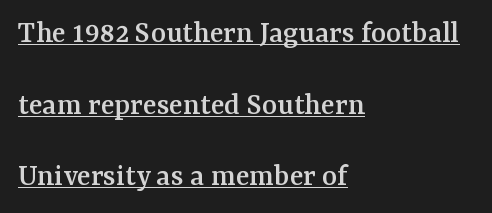
This is roman type, the default non-slanted kind. The passage shown has conventional tracking throughout. Honestly, the underline is the first thing you notice here. Observe the serifs anchoring each vertical stroke in this sample. Each line starts at the same left margin while the right side varies.
